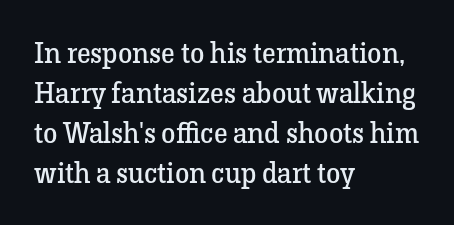
The letterforms sit shoulder to shoulder at normal distance. This block has exactly the height ordinary leading produces. You could not count columns in this text — the font is proportionally spaced. No extra ink here — the face is not bold. Upright lettering throughout. Does the copy run flush right? No — it runs flush left.
